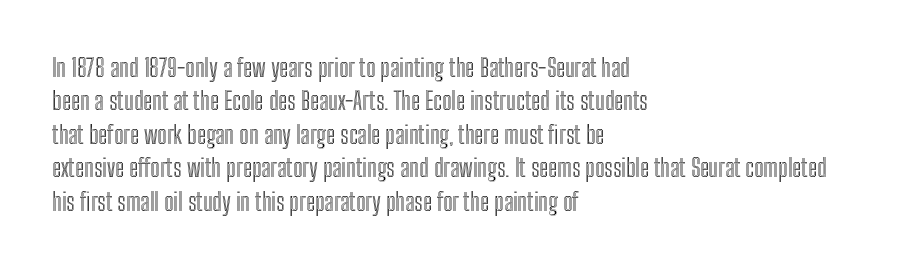
Q: Is the text italic (slanted)? A: No, it is upright.
Q: Is the text underlined? A: No.
Q: How is the paragraph aligned? A: Left-aligned.
Q: Is the spacing between letters normal or unusually wide? A: Normal.
Q: Is the spacing between lines tight, normal or loose? A: Normal.
